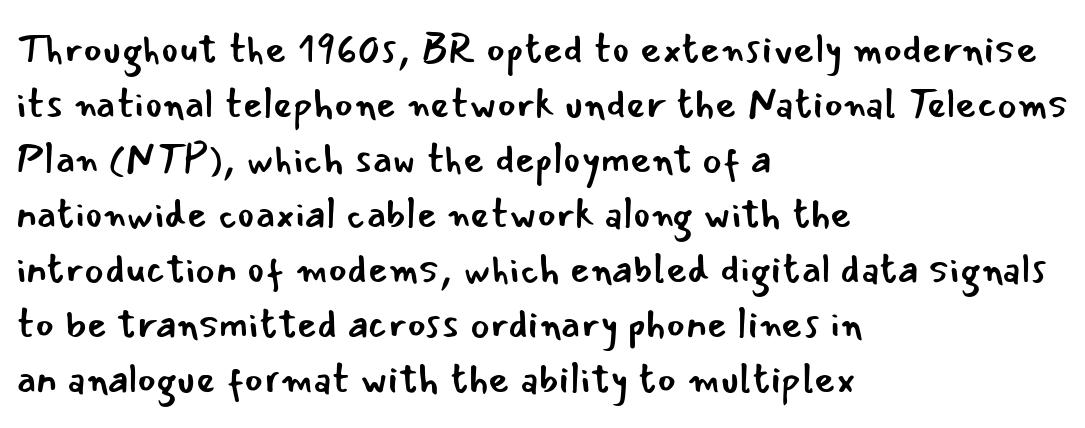
{"serif": "no", "italic": "no", "bold": "no", "weight": "regular", "width": "normal", "stroke_contrast": "low", "x_height": "small", "monospaced": "no", "underline": "no", "align": "left", "line_spacing": "normal", "line_spacing_ratio": 1.34, "letter_spacing": "normal", "letter_spacing_em": 0.0, "glyph_px": 41}
